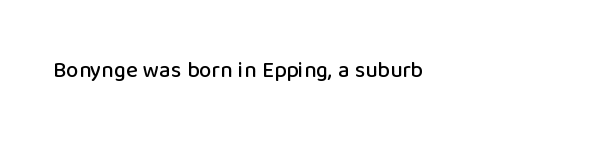
Tall strokes in this sample are plumb rather than angled. Short note: letters normally spaced. Lines of text with bare space underneath.
